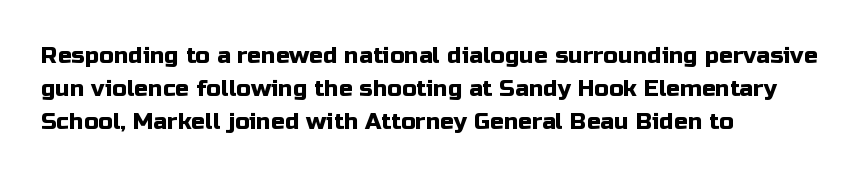
The image shows 23 px text type, upright; set left-aligned, normal line spacing (1.43x), normal letter spacing, not underlined.
